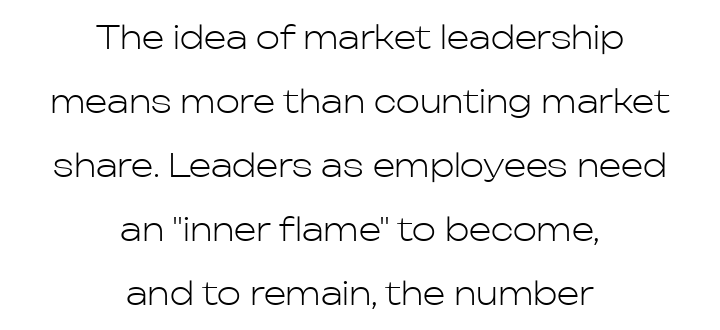
Q: Is the text bold? A: No.
Q: Is the text italic (slanted)? A: No, it is upright.
Q: Is the typeface a serif or a sans-serif typeface? A: Sans-serif.
Q: Is the text underlined? A: No.
Q: How is the paragraph aligned? A: Centered.
Q: Is the spacing between letters normal or unusually wide? A: Normal.
Q: Is the spacing between lines tight, normal or loose? A: Loose.
Q: Width (condensed, normal, or wide)? A: Normal.
Q: Stroke contrast? A: Low.
Q: x-height? A: Medium.
Q: Monospaced? A: No.
